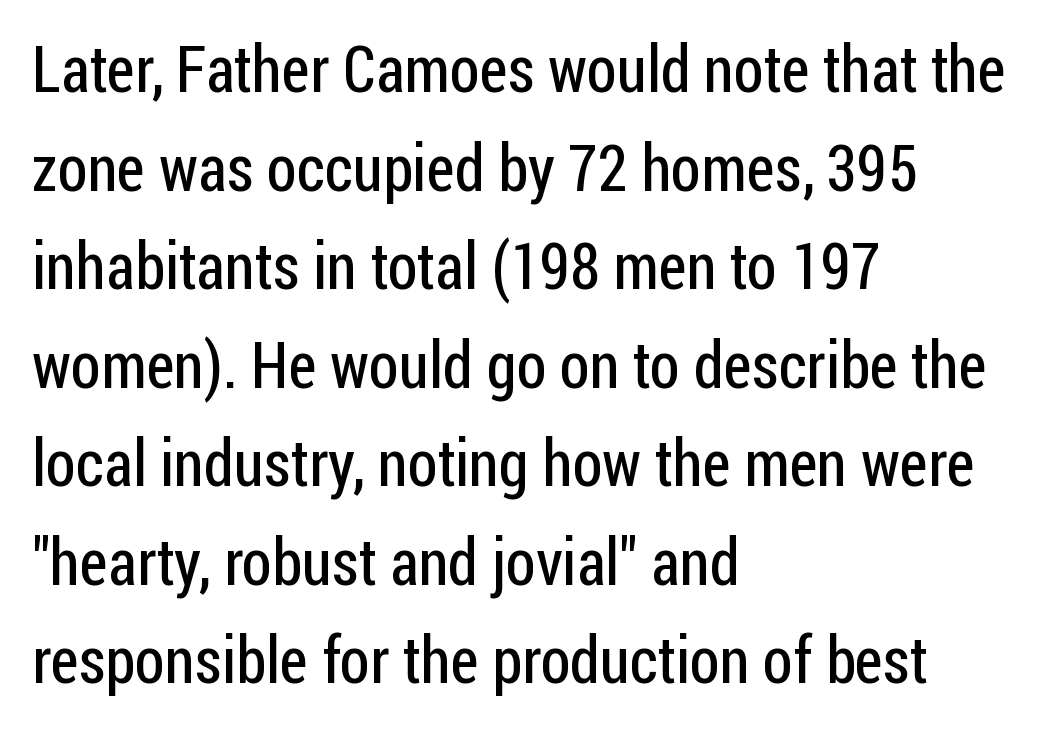
Q: Is the text bold? A: No.
Q: Is the text italic (slanted)? A: No, it is upright.
Q: Is the typeface a serif or a sans-serif typeface? A: Sans-serif.
Q: Is the text underlined? A: No.
Q: How is the paragraph aligned? A: Left-aligned.
Q: Is the spacing between letters normal or unusually wide? A: Normal.
Q: Is the spacing between lines tight, normal or loose? A: Normal.
Q: Width (condensed, normal, or wide)? A: Condensed.
Q: Stroke contrast? A: Low.
Q: x-height? A: Medium.
Q: Monospaced? A: No.
